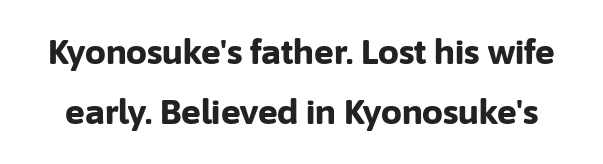
Q: Is the text bold? A: Yes.
Q: Is the text italic (slanted)? A: No, it is upright.
Q: Is the typeface a serif or a sans-serif typeface? A: Sans-serif.
Q: Is the text underlined? A: No.
Q: Is the spacing between letters normal or unusually wide? A: Normal.
Q: Width (condensed, normal, or wide)? A: Normal.
Q: Stroke contrast? A: Low.
Q: x-height? A: Medium.
Q: Monospaced? A: No.
